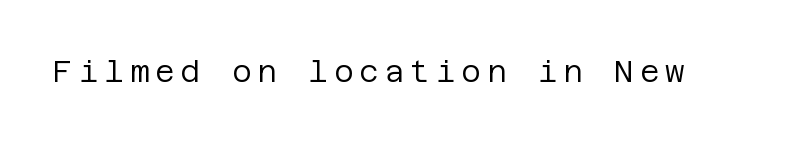
The image shows 30 px regular-weight sans-serif type, upright; set unusually wide letter spacing (+0.2 em), not underlined; low stroke contrast and a large x-height.
